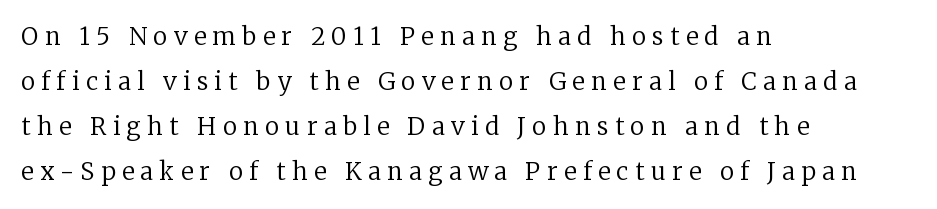
Q: Is the text bold? A: No.
Q: Is the text italic (slanted)? A: No, it is upright.
Q: Is the text underlined? A: No.
Q: How is the paragraph aligned? A: Left-aligned.
Q: Is the spacing between letters normal or unusually wide? A: Unusually wide.
